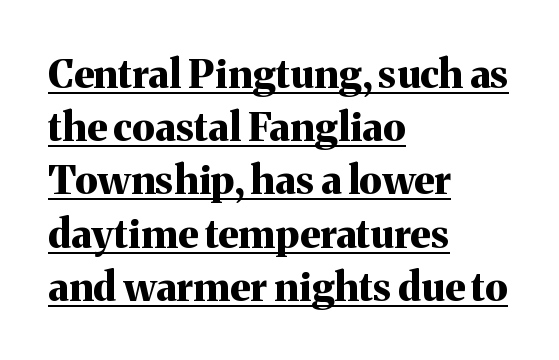
Q: Is the text bold? A: Yes.
Q: Is the text italic (slanted)? A: No, it is upright.
Q: Is the typeface a serif or a sans-serif typeface? A: Serif.
Q: Is the text underlined? A: Yes.
Q: How is the paragraph aligned? A: Left-aligned.
Q: Is the spacing between letters normal or unusually wide? A: Normal.
Q: Is the spacing between lines tight, normal or loose? A: Normal.
Q: Width (condensed, normal, or wide)? A: Normal.
Q: Stroke contrast? A: Medium.
Q: x-height? A: Medium.
Q: Monospaced? A: No.
